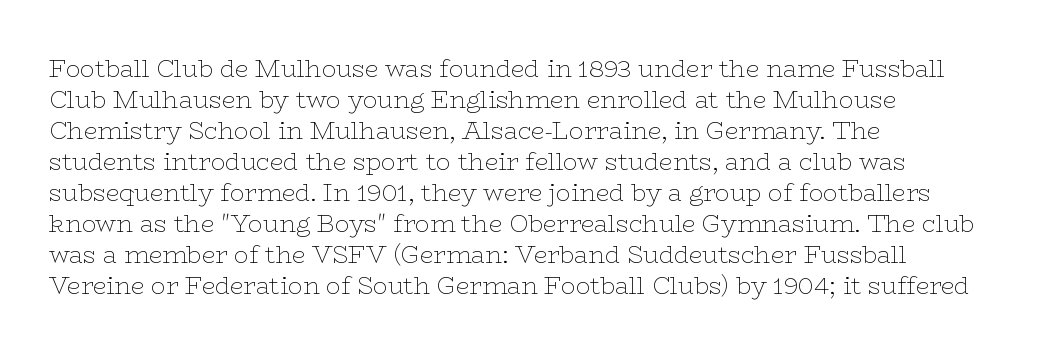
These lines keep a tight, regular rhythm from letter to letter. Notice how descenders clear the ascenders below comfortably — that's standard leading. These lines were composed using upright roman letters. One-word summary of the alignment: left. Nobody drew a line under any word here. The typesetting does not lean heavy: it is not bold.
